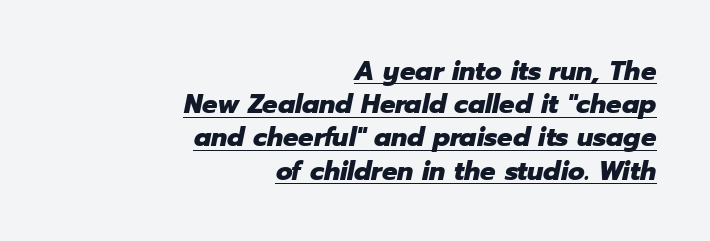
Q: Is the text bold? A: Yes.
Q: Is the text italic (slanted)? A: Yes, it leans right by about 12 degrees.
Q: Is the text underlined? A: Yes.
Q: How is the paragraph aligned? A: Right-aligned.
Q: Is the spacing between letters normal or unusually wide? A: Normal.
